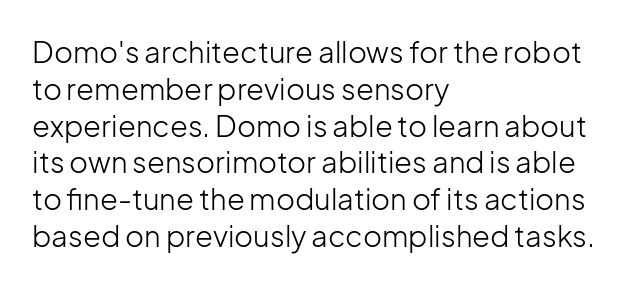
Q: Is the text bold? A: No.
Q: Is the text italic (slanted)? A: No, it is upright.
Q: Is the typeface a serif or a sans-serif typeface? A: Sans-serif.
Q: Is the text underlined? A: No.
Q: How is the paragraph aligned? A: Left-aligned.
Q: Is the spacing between letters normal or unusually wide? A: Normal.
Q: Is the spacing between lines tight, normal or loose? A: Normal.
Q: Width (condensed, normal, or wide)? A: Normal.
Q: Stroke contrast? A: Low.
Q: x-height? A: Medium.
Q: Monospaced? A: No.
